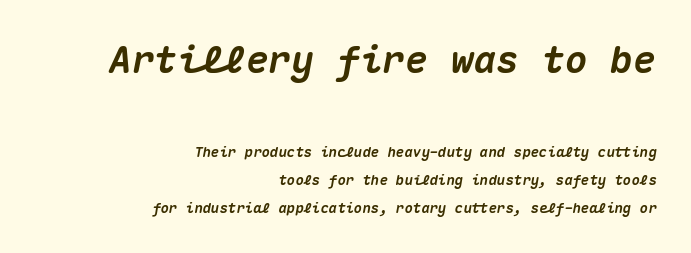
The image shows 38 px heavy type, italic (leaning right), monospaced; set right-aligned, loose line spacing (2.03x), normal letter spacing, not underlined; the first (top) block is 2.71x larger; medium stroke contrast and a medium x-height.
